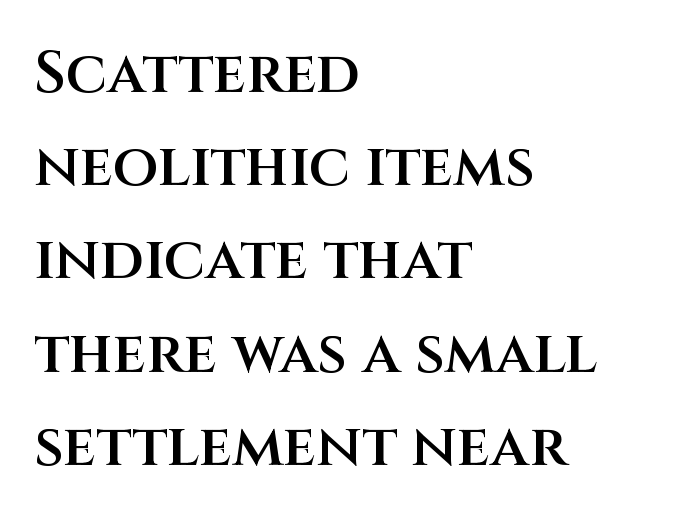
{"serif": "no", "italic": "no", "bold": "semi", "weight": "semibold", "width": "normal", "stroke_contrast": "medium", "x_height": "large", "monospaced": "no", "underline": "no", "align": "left", "line_spacing": "normal", "line_spacing_ratio": 1.58, "letter_spacing": "normal", "letter_spacing_em": 0.0, "glyph_px": 59}
